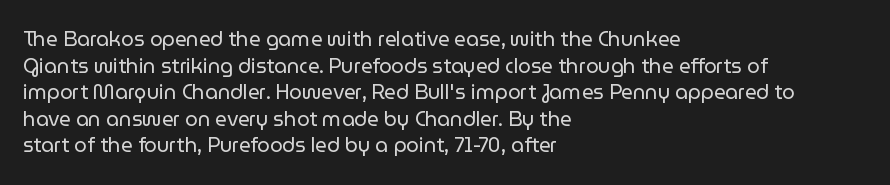
Q: Is the text bold? A: No.
Q: Is the text italic (slanted)? A: No, it is upright.
Q: Is the text underlined? A: No.
Q: How is the paragraph aligned? A: Left-aligned.
Q: Is the spacing between letters normal or unusually wide? A: Normal.
Q: Is the spacing between lines tight, normal or loose? A: Normal.
